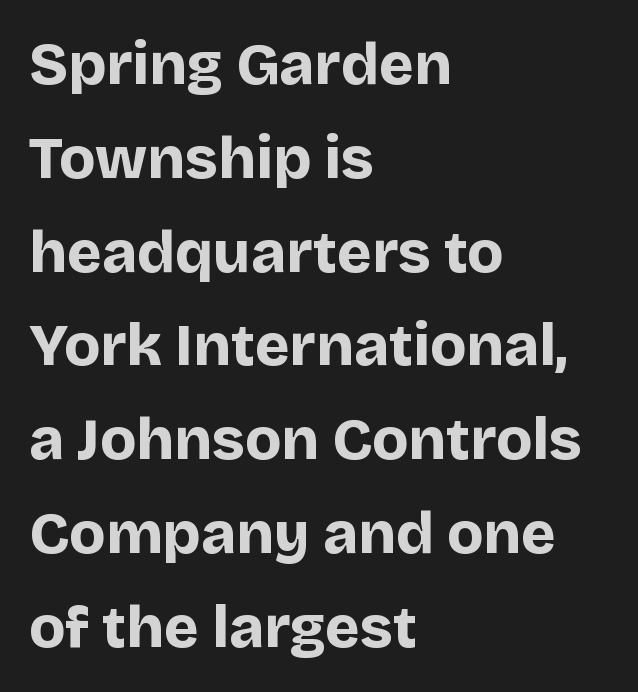
{"serif": "no", "italic": "no", "bold": "yes", "weight": "bold", "width": "normal", "stroke_contrast": "low", "x_height": "large", "monospaced": "no", "underline": "no", "align": "left", "line_spacing": "normal", "line_spacing_ratio": 1.59, "letter_spacing": "normal", "letter_spacing_em": 0.0, "glyph_px": 59}
